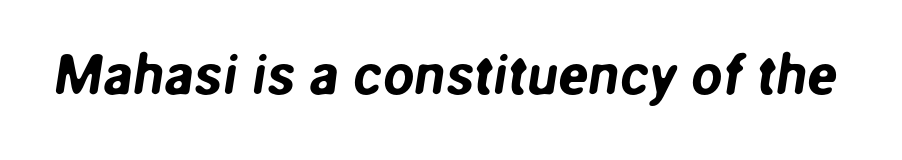
The image shows 56 px sans-serif type; set normal letter spacing, not underlined; low stroke contrast and a medium x-height.
